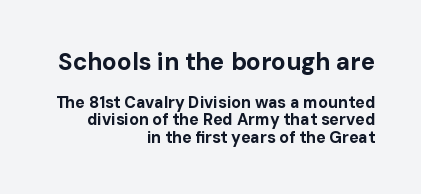
Reading down the block, your eye finds every line finishing at a fixed right position. Decoration check: the copy has no underline. Character size in the leading block exceeds that of the trailing block. Notice how the stems are strictly vertical — no italics here. Leading: reduced.
